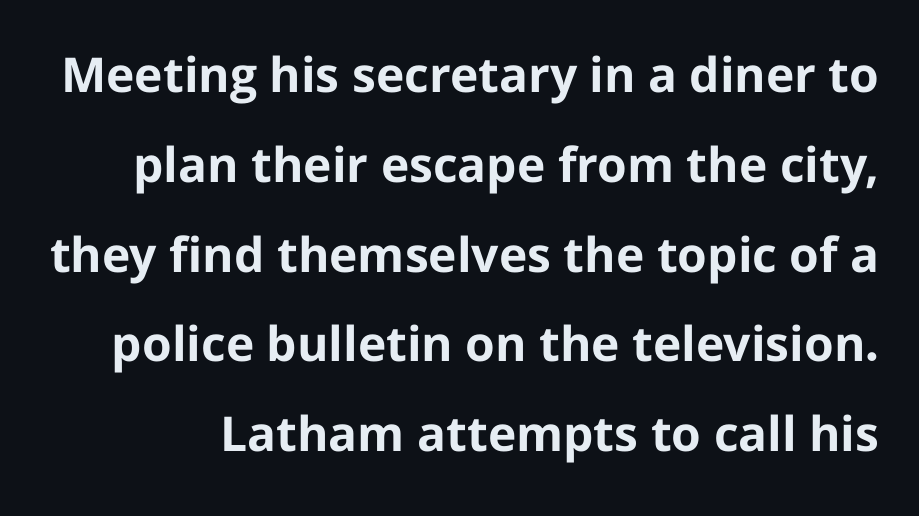
You can tell it's not italic because the verticals are truly vertical. The face used here is proportionally spaced, like ordinary book or web type. Between one letter and the next there's only the usual sliver of space. The font family rendered here belongs to the sans-serif group. Underlining? Definitely not there. Typesetter's note: full bold, strokes at maximum text heaviness.
